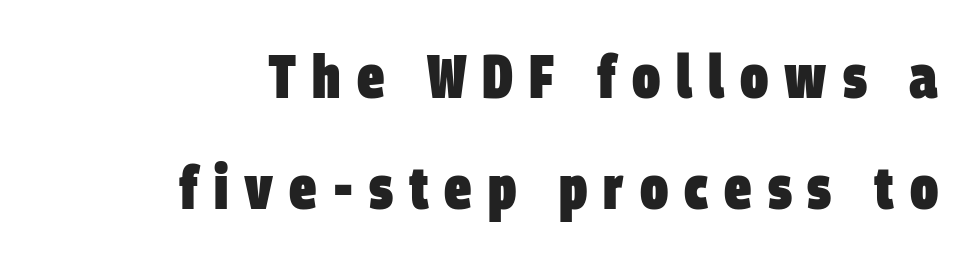
Look at the stroke-to-counter ratio: heavy, a bold. The paragraph shown leans on its right margin. Quick note: underline off. The face used here is proportionally spaced, like ordinary book or web type. Letterform terminals end flat and unadorned throughout the passage.
